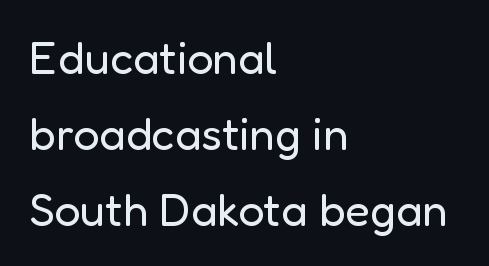
{"serif": "no", "italic": "no", "bold": "no", "weight": "regular", "width": "normal", "stroke_contrast": "low", "x_height": "medium", "monospaced": "no", "underline": "no", "align": "left", "line_spacing": "normal", "line_spacing_ratio": 1.65, "letter_spacing": "normal", "letter_spacing_em": 0.0, "glyph_px": 46}
